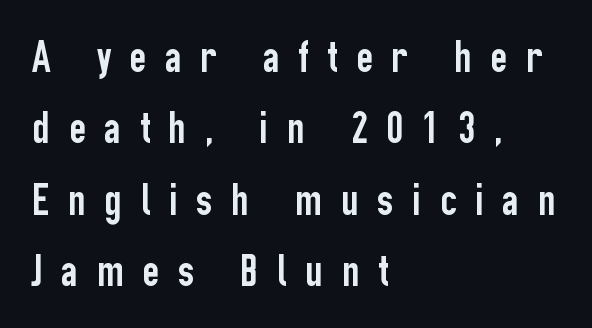
Q: Is the text italic (slanted)? A: No, it is upright.
Q: Is the typeface a serif or a sans-serif typeface? A: Sans-serif.
Q: Is the text underlined? A: No.
Q: How is the paragraph aligned? A: Left-aligned.
Q: Is the spacing between letters normal or unusually wide? A: Unusually wide.
Q: Is the spacing between lines tight, normal or loose? A: Normal.
Q: Width (condensed, normal, or wide)? A: Condensed.
Q: Stroke contrast? A: Low.
Q: x-height? A: Medium.
Q: Monospaced? A: No.
